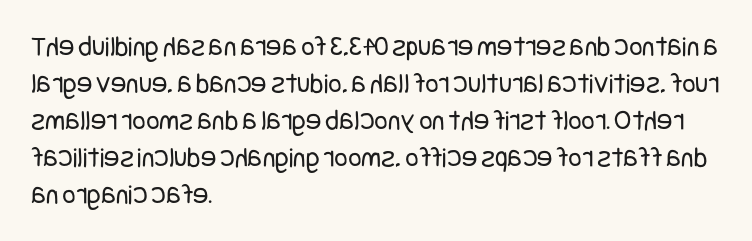
Q: Is the text bold? A: No.
Q: Is the text italic (slanted)? A: No, it is upright.
Q: Is the typeface a serif or a sans-serif typeface? A: Sans-serif.
Q: Is the text underlined? A: No.
Q: How is the paragraph aligned? A: Left-aligned.
Q: Is the spacing between letters normal or unusually wide? A: Normal.
Q: Is the spacing between lines tight, normal or loose? A: Normal.
Q: Width (condensed, normal, or wide)? A: Condensed.
Q: Stroke contrast? A: Low.
Q: x-height? A: Large.
